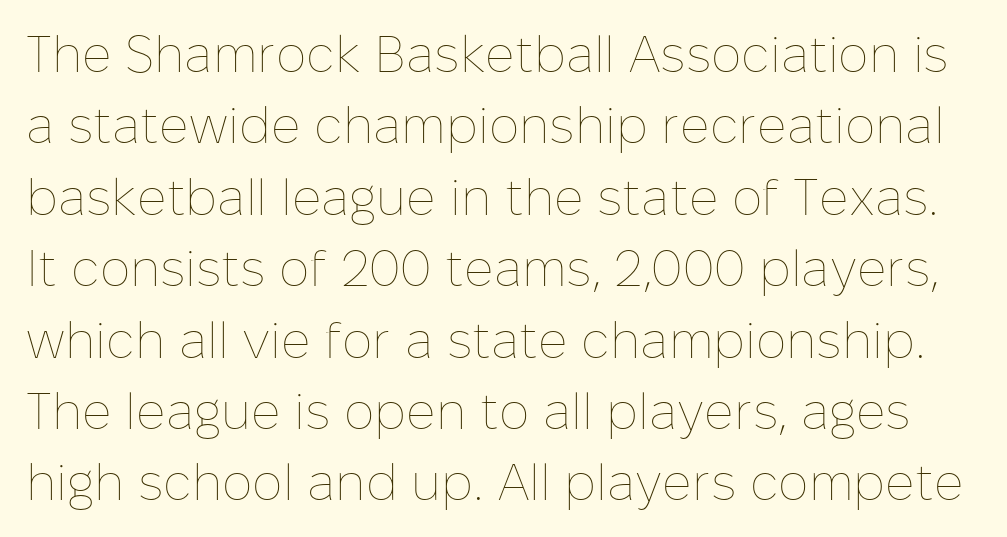
Q: Is the text bold? A: No.
Q: Is the text italic (slanted)? A: No, it is upright.
Q: Is the text underlined? A: No.
Q: Is the spacing between letters normal or unusually wide? A: Normal.
Q: Is the spacing between lines tight, normal or loose? A: Normal.
Q: Width (condensed, normal, or wide)? A: Normal.
Q: Stroke contrast? A: Low.
Q: x-height? A: Medium.
Q: Monospaced? A: No.
